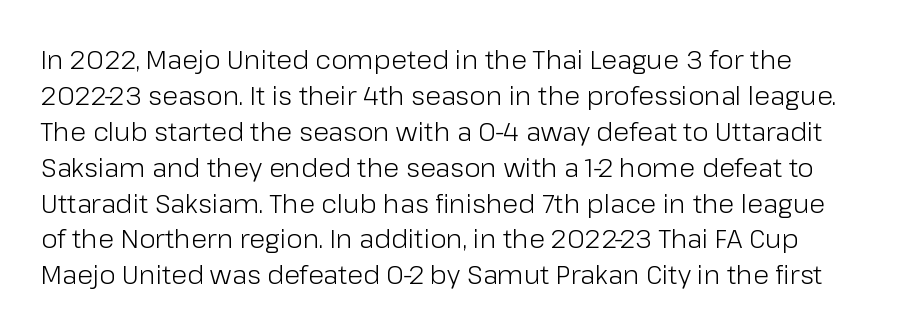
Summary of weight: not heavy and not bold. Just letters on the line, the space beneath them empty. Default kerning and tracking; the words read as compact shapes. Notice how descenders clear the ascenders below comfortably — that's standard leading. The typography opts for an upright posture over an oblique one.
